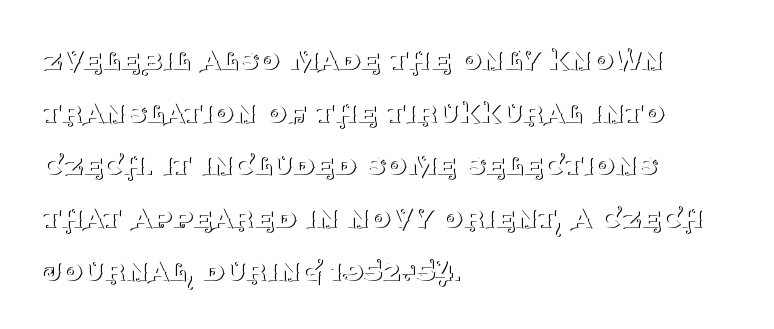
The letters stand upright; this is a roman face. The space beneath each line is pristine and unruled. Summary of vertical rhythm: regular, with standard interline spacing. Compared with a centered layout, this one pins lines to the left instead.
